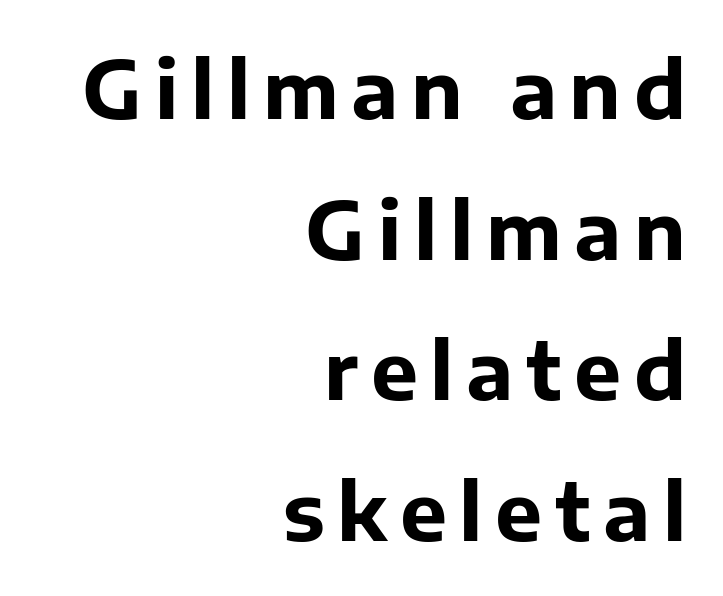
The image shows 79 px bold sans-serif type, upright; set right-aligned, line spacing 1.78x, not underlined; low stroke contrast and a medium x-height.
